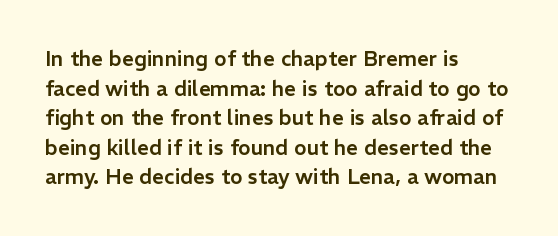
Q: Is the text italic (slanted)? A: No, it is upright.
Q: Is the text underlined? A: No.
Q: How is the paragraph aligned? A: Left-aligned.
Q: Is the spacing between letters normal or unusually wide? A: Normal.
Q: Is the spacing between lines tight, normal or loose? A: Normal.
